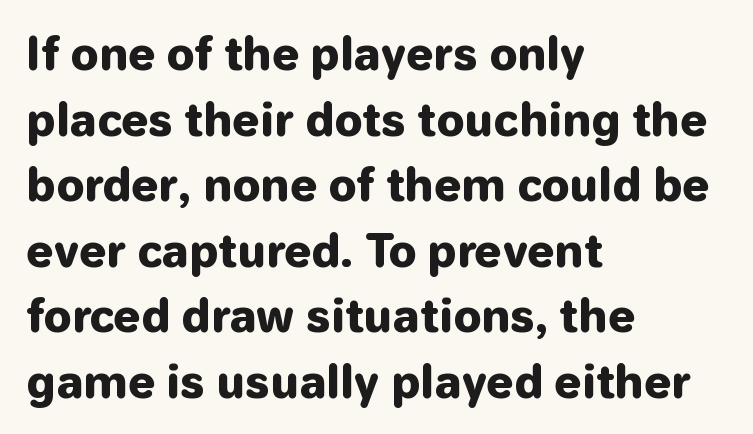
{"serif": "no", "italic": "no", "bold": "yes", "weight": "heavy", "width": "normal", "stroke_contrast": "low", "x_height": "medium", "monospaced": "no", "underline": "no", "align": "left", "line_spacing": "normal", "line_spacing_ratio": 1.49, "letter_spacing": "normal", "letter_spacing_em": 0.0, "glyph_px": 44}
